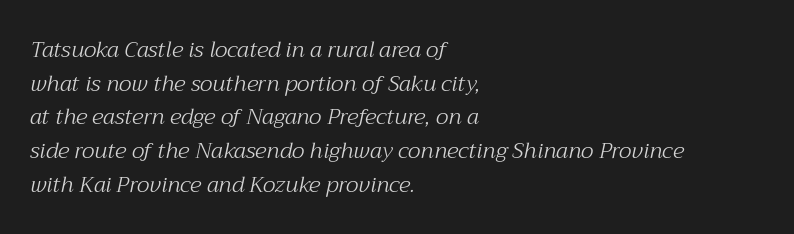
{"italic": "yes", "lean": "right", "slant_degrees": 12, "bold": "no", "underline": "no", "align": "left", "line_spacing": "normal", "line_spacing_ratio": 1.53, "letter_spacing": "normal", "letter_spacing_em": 0.0, "glyph_px": 22}
